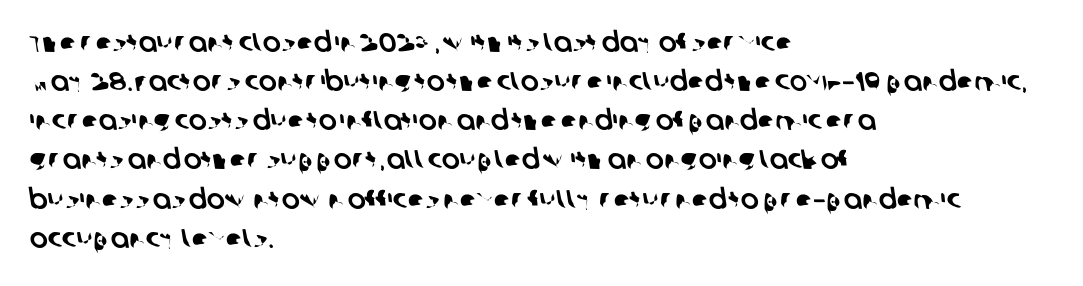
The image shows 27 px text type; set left-aligned, normal line spacing (1.45x), normal letter spacing, not underlined.
